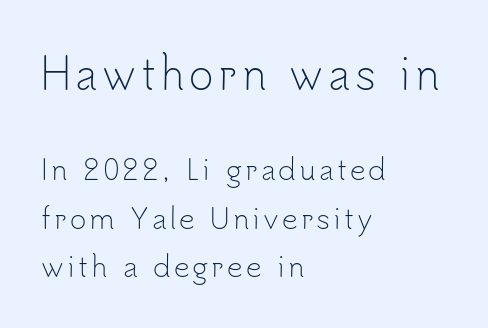
The image shows 42 px light sans-serif type, upright; set left-aligned, line spacing 1.73x, not underlined; the first (top) block is 1.5x larger; low stroke contrast and a small x-height.
